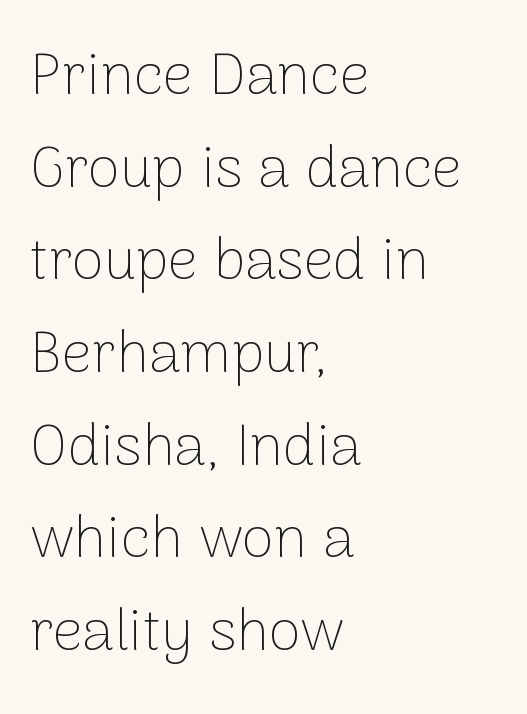
{"serif": "no", "italic": "no", "bold": "no", "weight": "thin", "width": "normal", "stroke_contrast": "low", "x_height": "medium", "monospaced": "no", "underline": "no", "align": "left", "line_spacing": "normal", "line_spacing_ratio": 1.57, "letter_spacing": "normal", "letter_spacing_em": 0.0, "glyph_px": 59}
